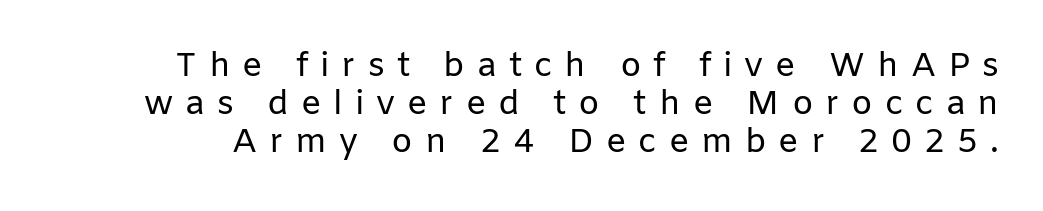
Q: Is the text bold? A: No.
Q: Is the text italic (slanted)? A: No, it is upright.
Q: Is the typeface a serif or a sans-serif typeface? A: Sans-serif.
Q: Is the text underlined? A: No.
Q: Is the spacing between letters normal or unusually wide? A: Unusually wide.
Q: Is the spacing between lines tight, normal or loose? A: Tight.
Q: Width (condensed, normal, or wide)? A: Normal.
Q: Stroke contrast? A: Low.
Q: x-height? A: Medium.
Q: Monospaced? A: No.
